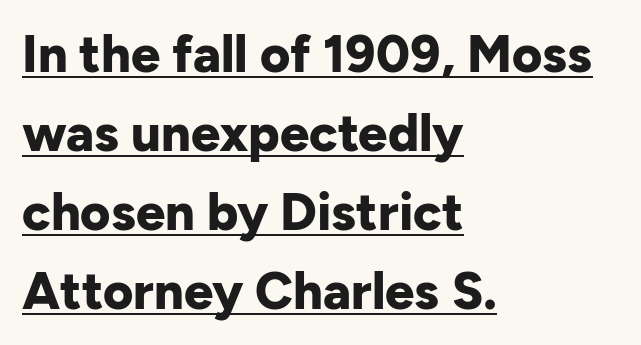
Every row of glyphs begins at an identical x-position on the left. Stroke thickness is high; the sample reads as a true bold. Quick note: not italic, upright. A typesetter would call this proportional, since set widths differ per character. Reading down the column, the eye jumps a familiar distance to each next line. Serifs: no, the terminals of the letterforms are clean.
